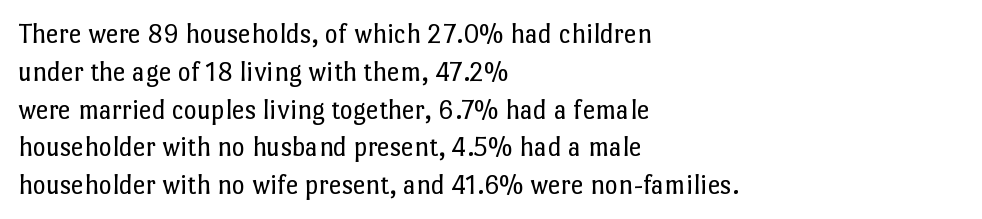
The image shows 28 px regular-weight type, upright; set left-aligned, normal line spacing (1.35x), normal letter spacing, not underlined; low stroke contrast and a medium x-height.
